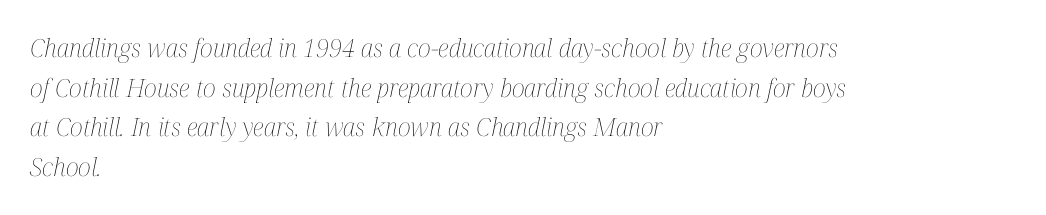
Descenders are the only things crossing below the line. Default kerning and tracking; the words read as compact shapes. The rendering applies a slant to the glyphs. Is this a heavy cut? Hardly; it is regular or lighter.
